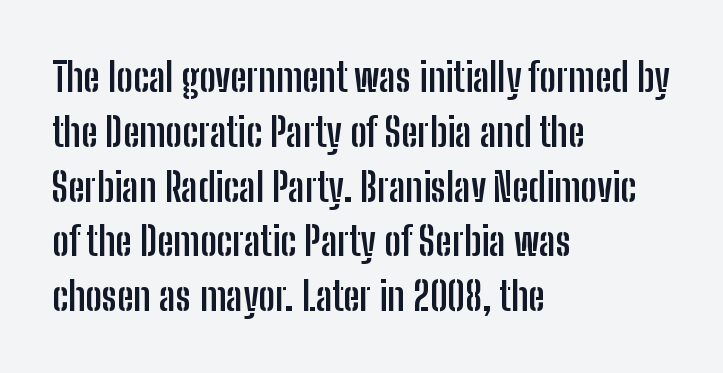
{"serif": "no", "italic": "no", "bold": "yes", "weight": "semibold", "width": "condensed", "stroke_contrast": "low", "x_height": "medium", "monospaced": "no", "underline": "no", "align": "left", "line_spacing": "normal", "line_spacing_ratio": 1.37, "letter_spacing": "normal", "letter_spacing_em": 0.0, "glyph_px": 40}
